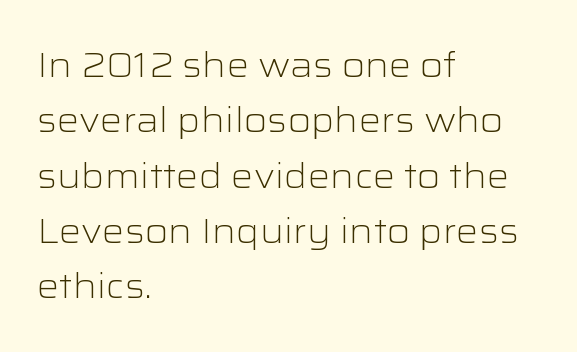
The image shows 35 px light, wide sans-serif type, upright; set left-aligned, normal line spacing (1.58x), normal letter spacing, not underlined; low stroke contrast and a medium x-height.
